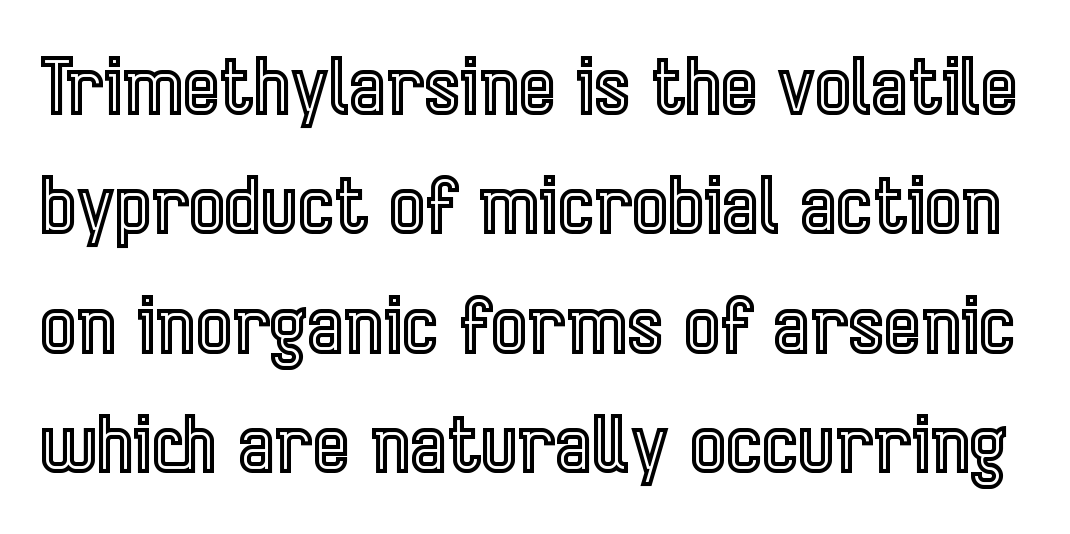
Q: Is the text italic (slanted)? A: No, it is upright.
Q: Is the text underlined? A: No.
Q: Is the spacing between letters normal or unusually wide? A: Normal.
Q: Is the spacing between lines tight, normal or loose? A: Normal.
Q: Width (condensed, normal, or wide)? A: Condensed.
Q: x-height? A: Medium.
Q: Monospaced? A: No.
